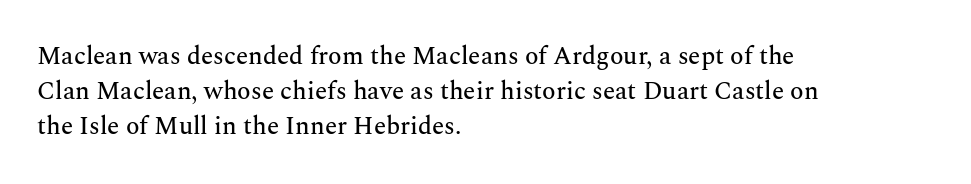
Posture: straight, roman, zero tilt. This rendering uses left alignment, leaving the right contour irregular. This sample keeps an unexceptional amount of space between lines. Bare-footed words on every line.
